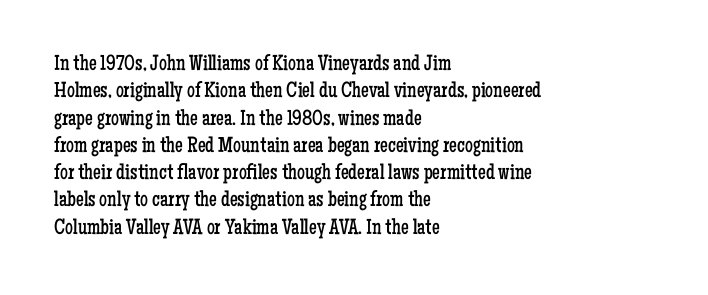
{"italic": "no", "bold": "no", "underline": "no", "align": "left", "line_spacing_ratio": 1.24, "letter_spacing": "normal", "letter_spacing_em": 0.0, "glyph_px": 22}
